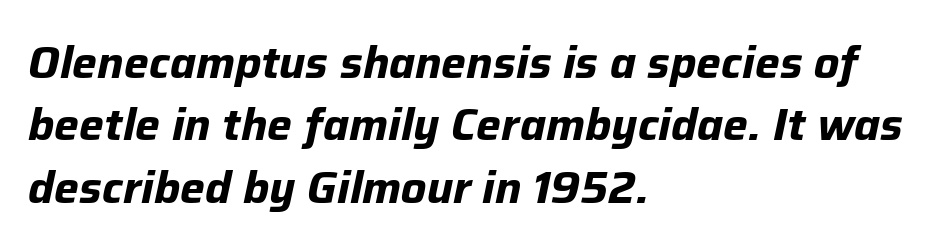
Q: Is the text bold? A: Yes.
Q: Is the text italic (slanted)? A: Yes, it leans right by about 12 degrees.
Q: Is the text underlined? A: No.
Q: How is the paragraph aligned? A: Left-aligned.
Q: Is the spacing between letters normal or unusually wide? A: Normal.
Q: Is the spacing between lines tight, normal or loose? A: Normal.
Q: Width (condensed, normal, or wide)? A: Normal.
Q: Stroke contrast? A: Low.
Q: x-height? A: Medium.
Q: Monospaced? A: No.
